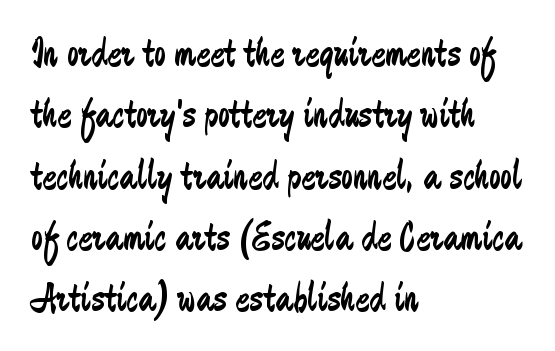
Q: Is the text bold? A: No.
Q: Is the text italic (slanted)? A: Yes.
Q: Is the typeface a serif or a sans-serif typeface? A: Sans-serif.
Q: Is the text underlined? A: No.
Q: How is the paragraph aligned? A: Left-aligned.
Q: Is the spacing between letters normal or unusually wide? A: Normal.
Q: Is the spacing between lines tight, normal or loose? A: Normal.
Q: Width (condensed, normal, or wide)? A: Condensed.
Q: Stroke contrast? A: Low.
Q: x-height? A: Medium.
Q: Monospaced? A: No.
